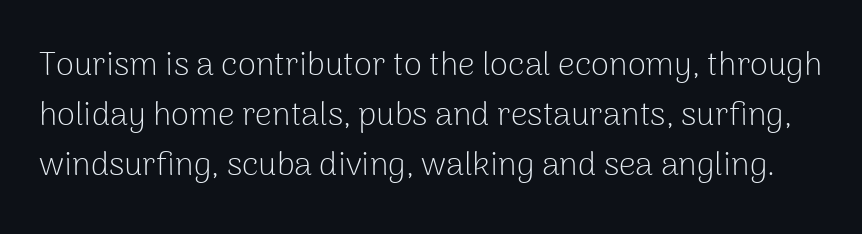
The image shows 33 px light sans-serif type, upright; set normal line spacing (1.52x), normal letter spacing, not underlined; low stroke contrast and a medium x-height.
